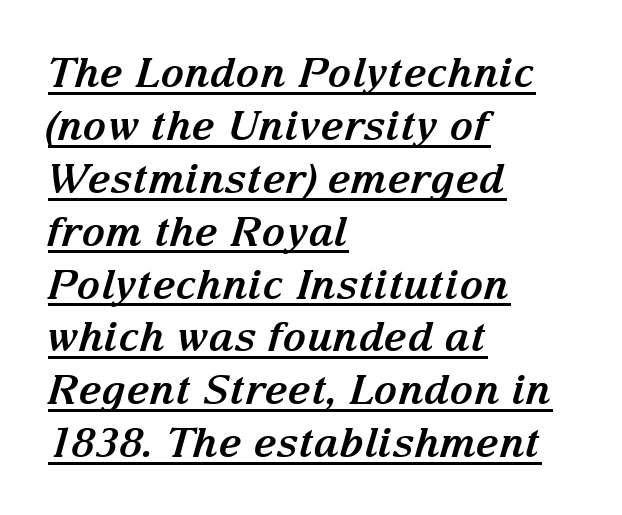
Q: Is the text bold? A: Yes.
Q: Is the text italic (slanted)? A: Yes, it leans right by about 15 degrees.
Q: Is the typeface a serif or a sans-serif typeface? A: Serif.
Q: Is the text underlined? A: Yes.
Q: How is the paragraph aligned? A: Left-aligned.
Q: Is the spacing between letters normal or unusually wide? A: Normal.
Q: Is the spacing between lines tight, normal or loose? A: Normal.
Q: Width (condensed, normal, or wide)? A: Normal.
Q: Stroke contrast? A: Medium.
Q: x-height? A: Medium.
Q: Monospaced? A: No.
